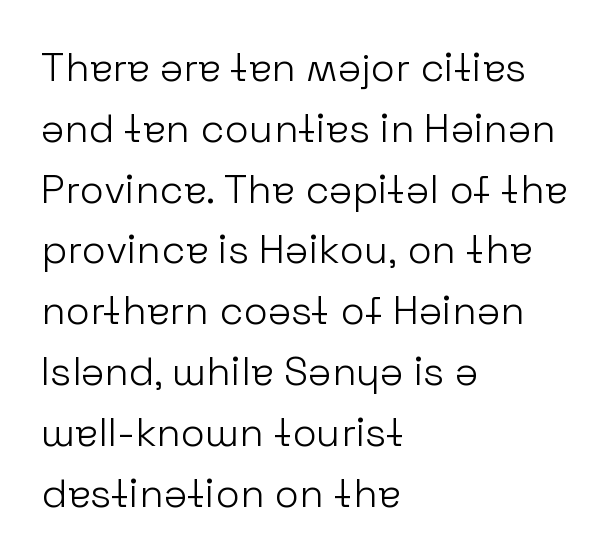
Caption: face not bold, strokes unweighted. Letter spacing: default. This rendering features lettering with no underline. The line-height multiplier appears to be the usual default. Proportional: the letters do not fall into vertical columns. Quick note: not italic, upright.
